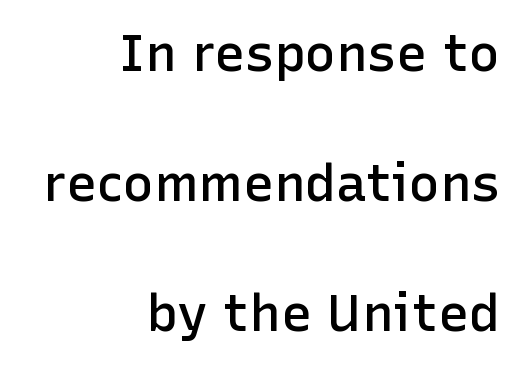
{"serif": "no", "italic": "no", "bold": "semi", "weight": "semibold", "width": "normal", "stroke_contrast": "low", "x_height": "medium", "monospaced": "no", "underline": "no", "align": "right", "line_spacing": "loose", "line_spacing_ratio": 2.5, "letter_spacing": "normal", "letter_spacing_em": 0.0, "glyph_px": 52}
